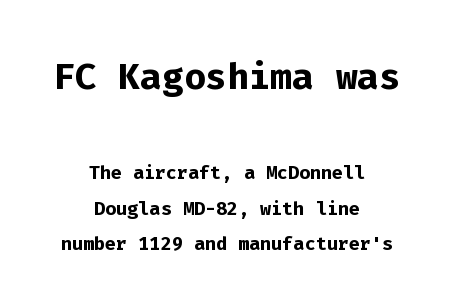
Q: Is the text bold? A: Yes.
Q: Is the text italic (slanted)? A: No, it is upright.
Q: Is the typeface a serif or a sans-serif typeface? A: Sans-serif.
Q: Is the text underlined? A: No.
Q: How is the paragraph aligned? A: Centered.
Q: Is the spacing between letters normal or unusually wide? A: Normal.
Q: Is the spacing between lines tight, normal or loose? A: Normal.
Q: Which block of text is set in a larger size, the first (top) or the second (bottom)? A: The first (top) one.
Q: Width (condensed, normal, or wide)? A: Normal.
Q: Stroke contrast? A: Low.
Q: x-height? A: Medium.
Q: Monospaced? A: Yes.
